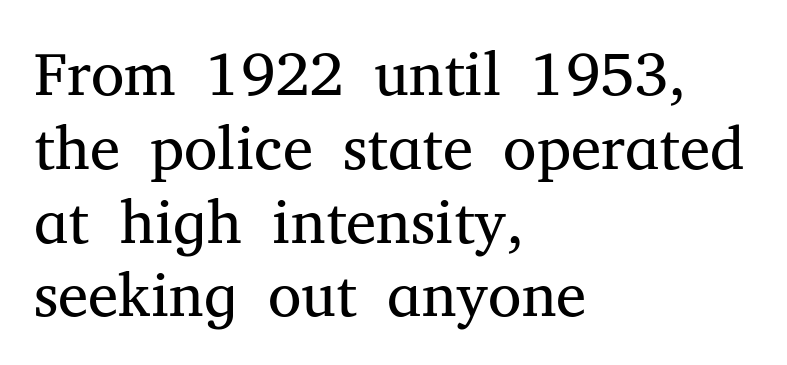
{"serif": "yes", "italic": "no", "bold": "no", "weight": "regular", "width": "normal", "stroke_contrast": "medium", "x_height": "medium", "monospaced": "no", "underline": "no", "align": "left", "line_spacing_ratio": 1.21, "letter_spacing": "normal", "letter_spacing_em": 0.0, "glyph_px": 61}
